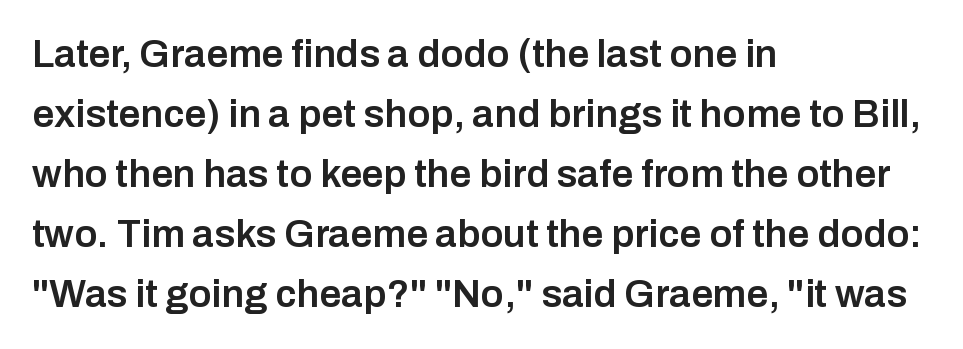
Q: Is the text bold? A: Semi-bold.
Q: Is the text italic (slanted)? A: No, it is upright.
Q: Is the typeface a serif or a sans-serif typeface? A: Sans-serif.
Q: Is the text underlined? A: No.
Q: How is the paragraph aligned? A: Left-aligned.
Q: Is the spacing between letters normal or unusually wide? A: Normal.
Q: Is the spacing between lines tight, normal or loose? A: Normal.
Q: Width (condensed, normal, or wide)? A: Normal.
Q: Stroke contrast? A: Low.
Q: x-height? A: Medium.
Q: Monospaced? A: No.
